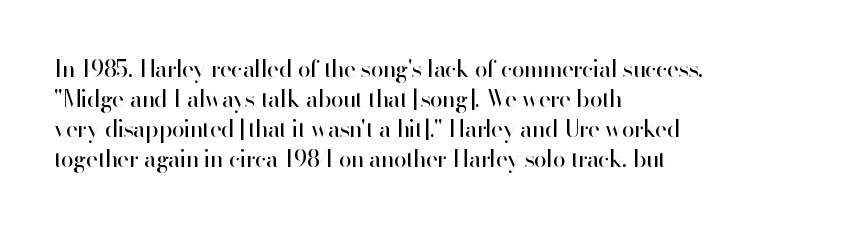
Q: Is the text bold? A: No.
Q: Is the text italic (slanted)? A: No, it is upright.
Q: Is the text underlined? A: No.
Q: How is the paragraph aligned? A: Left-aligned.
Q: Is the spacing between letters normal or unusually wide? A: Normal.
Q: Is the spacing between lines tight, normal or loose? A: Normal.
